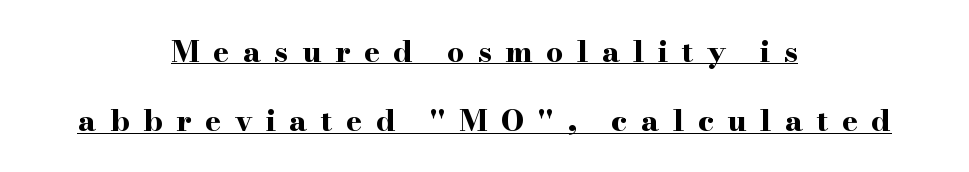
Q: Is the text bold? A: Yes.
Q: Is the text italic (slanted)? A: No, it is upright.
Q: Is the typeface a serif or a sans-serif typeface? A: Serif.
Q: Is the text underlined? A: Yes.
Q: How is the paragraph aligned? A: Centered.
Q: Is the spacing between letters normal or unusually wide? A: Unusually wide.
Q: Is the spacing between lines tight, normal or loose? A: Loose.
Q: Width (condensed, normal, or wide)? A: Wide.
Q: Stroke contrast? A: High.
Q: x-height? A: Small.
Q: Monospaced? A: No.
